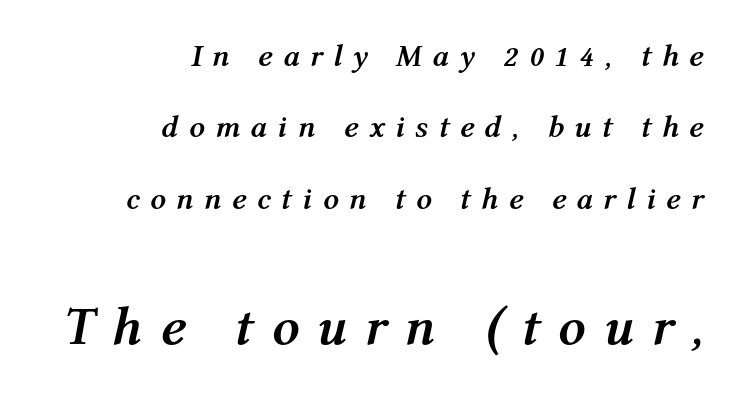
Q: Is the text bold? A: Yes.
Q: Is the text italic (slanted)? A: Yes, it leans right by about 12 degrees.
Q: Is the text underlined? A: No.
Q: How is the paragraph aligned? A: Right-aligned.
Q: Is the spacing between letters normal or unusually wide? A: Unusually wide.
Q: Is the spacing between lines tight, normal or loose? A: Loose.
Q: Which block of text is set in a larger size, the first (top) or the second (bottom)? A: The second (bottom) one.
Q: Width (condensed, normal, or wide)? A: Normal.
Q: Stroke contrast? A: Medium.
Q: x-height? A: Medium.
Q: Monospaced? A: No.
